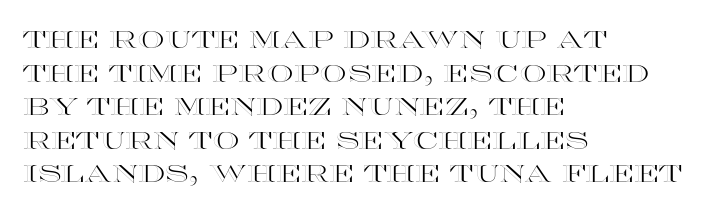
{"italic": "no", "underline": "no", "align": "left", "line_spacing": "normal", "line_spacing_ratio": 1.4, "letter_spacing": "normal", "letter_spacing_em": 0.0, "glyph_px": 24}
